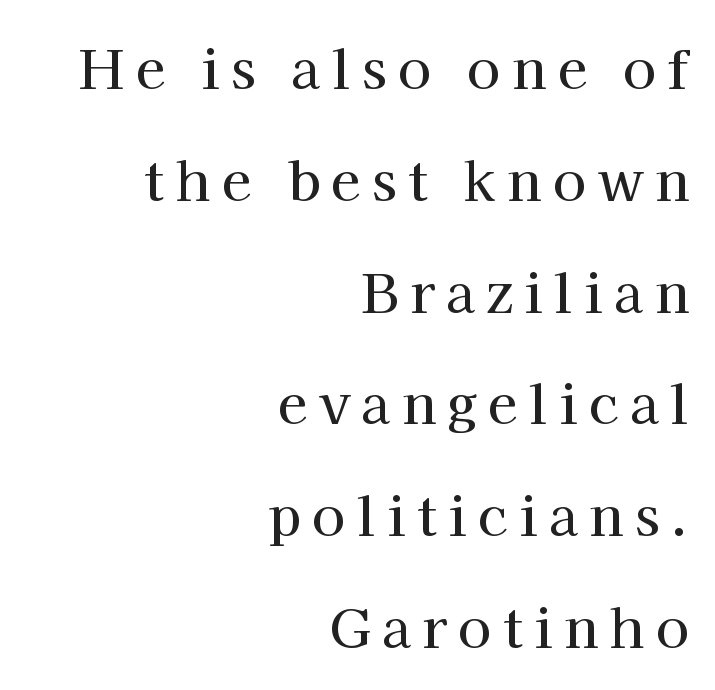
Q: Is the text italic (slanted)? A: No, it is upright.
Q: Is the typeface a serif or a sans-serif typeface? A: Serif.
Q: Is the text underlined? A: No.
Q: How is the paragraph aligned? A: Right-aligned.
Q: Is the spacing between letters normal or unusually wide? A: Unusually wide.
Q: Is the spacing between lines tight, normal or loose? A: Loose.
Q: Width (condensed, normal, or wide)? A: Normal.
Q: Stroke contrast? A: High.
Q: x-height? A: Medium.
Q: Monospaced? A: No.
